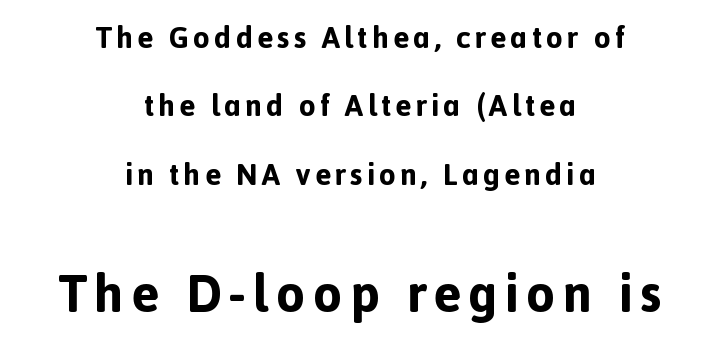
{"serif": "no", "italic": "no", "bold": "yes", "weight": "bold", "width": "normal", "x_height": "medium", "monospaced": "no", "underline": "no", "align": "center", "line_spacing": "loose", "line_spacing_ratio": 2.28, "larger_block": "second", "size_ratio": 1.73, "glyph_px": 52}
